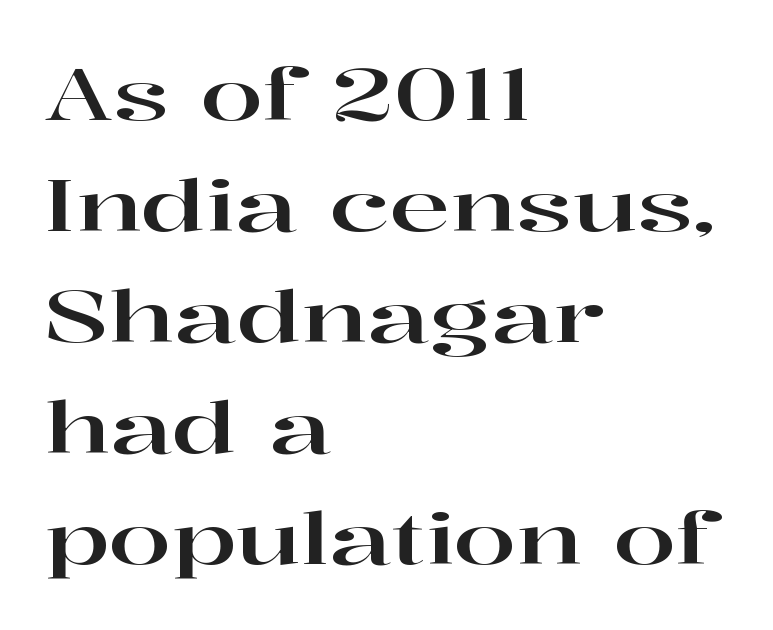
Q: Is the text italic (slanted)? A: No, it is upright.
Q: Is the typeface a serif or a sans-serif typeface? A: Serif.
Q: Is the text underlined? A: No.
Q: How is the paragraph aligned? A: Left-aligned.
Q: Is the spacing between letters normal or unusually wide? A: Normal.
Q: Is the spacing between lines tight, normal or loose? A: Normal.
Q: Width (condensed, normal, or wide)? A: Wide.
Q: Stroke contrast? A: High.
Q: x-height? A: Medium.
Q: Monospaced? A: No.
